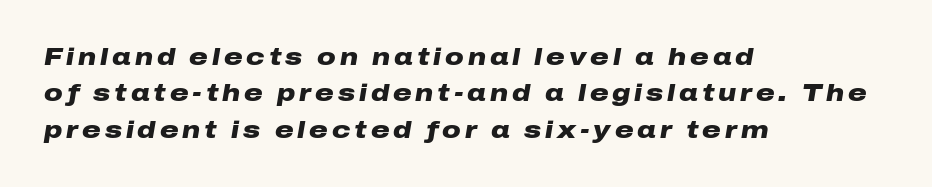
The string is rendered with underlining switched off. Pretty heavy lettering here — definitely bold. The paragraph has a hard left edge and a soft right edge. Baseline-to-baseline distance is the conventional proportion of letter height. You can tell it's italic because the verticals aren't actually vertical.
